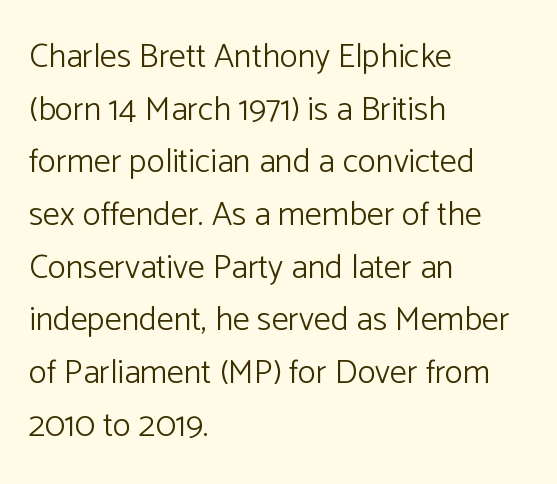
{"serif": "no", "italic": "no", "bold": "no", "weight": "light", "width": "normal", "stroke_contrast": "low", "x_height": "medium", "monospaced": "no", "underline": "no", "align": "left", "line_spacing": "normal", "line_spacing_ratio": 1.55, "letter_spacing": "normal", "letter_spacing_em": 0.0, "glyph_px": 34}
